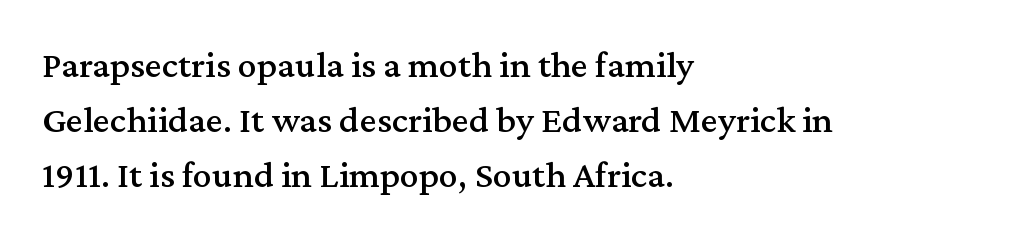
Q: Is the text italic (slanted)? A: No, it is upright.
Q: Is the typeface a serif or a sans-serif typeface? A: Serif.
Q: Is the text underlined? A: No.
Q: How is the paragraph aligned? A: Left-aligned.
Q: Is the spacing between letters normal or unusually wide? A: Normal.
Q: Is the spacing between lines tight, normal or loose? A: Normal.
Q: Width (condensed, normal, or wide)? A: Normal.
Q: Stroke contrast? A: Medium.
Q: x-height? A: Medium.
Q: Monospaced? A: No.
